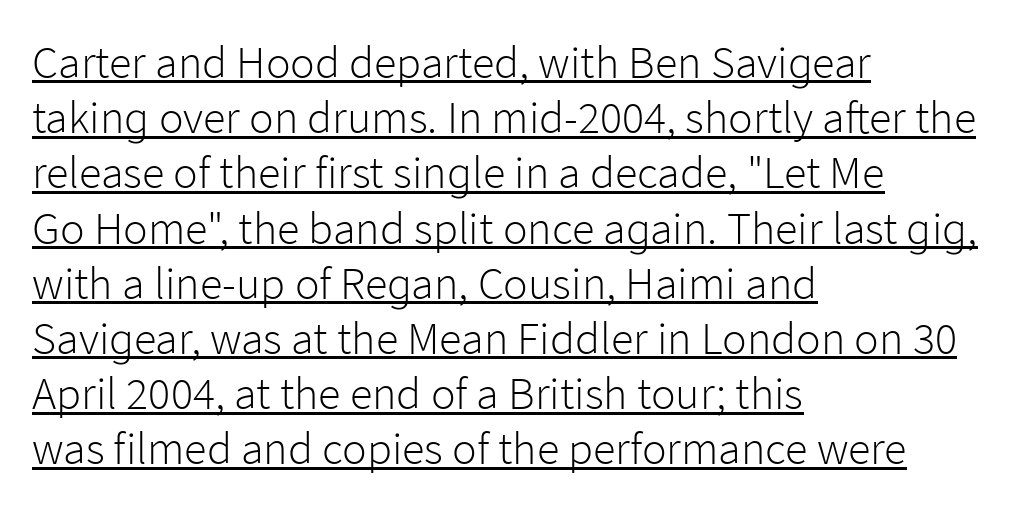
No feet cap the strokes, marking this as sans-serif type. The rendered words wear a rule along their underside. Posture: vertical. Between one letter and the next there's only the usual sliver of space.
